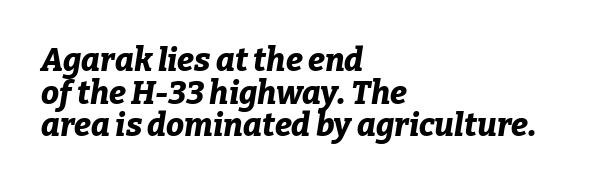
These lines are set flush left with a ragged right edge. The leading is snug, giving the passage a crowded texture. Heavy-handed strokes throughout: this text is bold. What stands out about the letter spacing? Nothing — it is the standard amount. Think of a printed novel: that variable character pitch is what you see here. Emphasis-style slanted type is in use.
